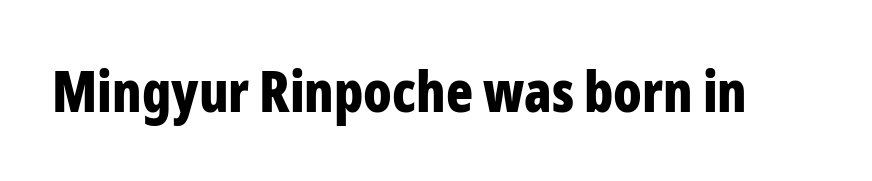
The image shows 56 px bold, condensed sans-serif type, upright; set normal letter spacing, not underlined; low stroke contrast and a medium x-height.
